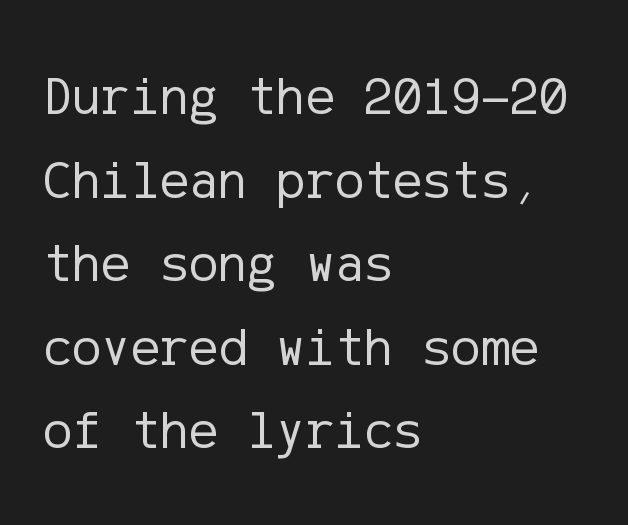
{"serif": "no", "italic": "no", "bold": "no", "weight": "regular", "width": "normal", "stroke_contrast": "low", "x_height": "medium", "underline": "no", "align": "left", "line_spacing": "normal", "line_spacing_ratio": 1.52, "letter_spacing": "normal", "letter_spacing_em": 0.0, "glyph_px": 55}
